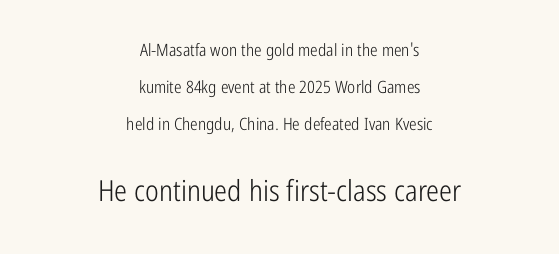
{"serif": "no", "italic": "no", "bold": "no", "weight": "light", "width": "condensed", "stroke_contrast": "low", "x_height": "medium", "monospaced": "no", "underline": "no", "align": "center", "line_spacing": "loose", "line_spacing_ratio": 2.17, "letter_spacing": "normal", "letter_spacing_em": 0.0, "larger_block": "second", "size_ratio": 1.71, "glyph_px": 29}
